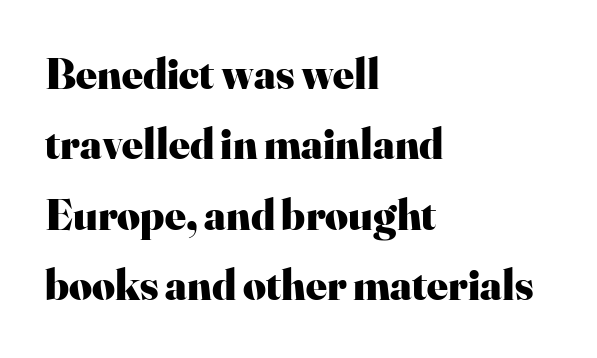
The image shows 44 px heavy serif type, upright; set left-aligned, normal line spacing (1.6x), normal letter spacing, not underlined; high stroke contrast and a small x-height.
